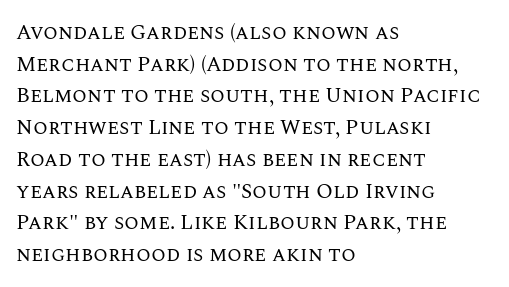
Style check: upright. Leftover space on each line is placed entirely after the last word. The rows are spaced the way most documents space them. The font is comparable to plain body text, perhaps lighter. Honestly, there is no underline to notice here at all. Nobody touched the tracking dial on this one.
